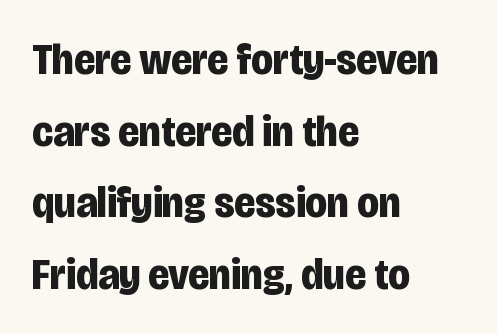
Compared with a centered layout, this one pins lines to the left instead. Heavy-handed strokes throughout: this text is bold. Note the varied advance widths — an 'i' is clearly narrower than an 'm'. The font family rendered here belongs to the sans-serif group.
